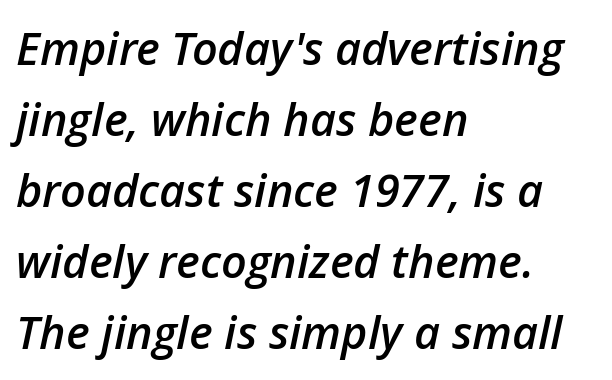
The image shows 45 px semibold type, italic (leaning right); set left-aligned, normal line spacing (1.58x), normal letter spacing, not underlined; low stroke contrast and a medium x-height.
